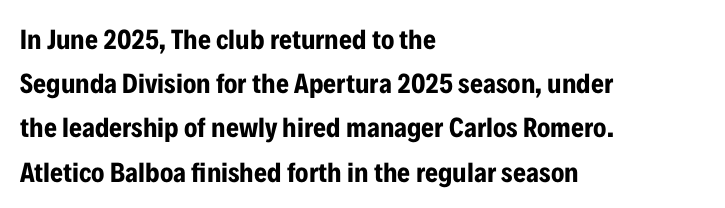
Any mark beneath the type? The region is blank. Proportional: the letters do not fall into vertical columns. Rows of type keep a routine distance in the vertical direction. Glyph-to-glyph distance matches everyday printed text. Heavy-handed strokes throughout: this text is bold. Every stem runs plumb, perpendicular to the baseline.
